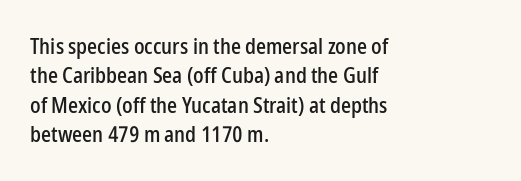
{"italic": "no", "underline": "no", "align": "left", "line_spacing": "normal", "line_spacing_ratio": 1.33, "letter_spacing": "normal", "letter_spacing_em": 0.0, "glyph_px": 22}
